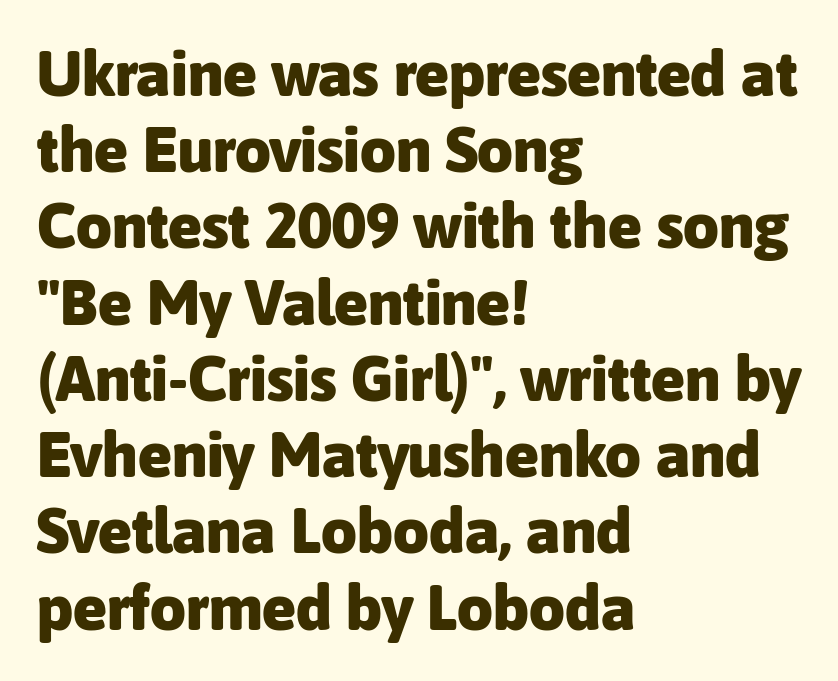
The rendering keeps characters at their native spacing. This rendering features lettering with no underline. The passage is arranged the way most books set body copy — flush left. These lines carry a lot of weight — the face is fully bold. Spacing verdict: proportional, widths tailored to each character. Does the type have serifs? No, each stem ends abruptly.
